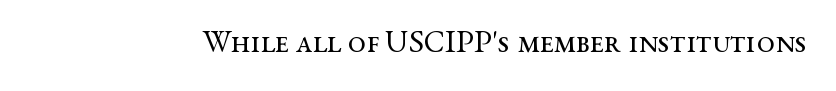
The image shows 32 px regular-weight, wide serif type, upright; set normal letter spacing, not underlined; medium stroke contrast and a medium x-height.
